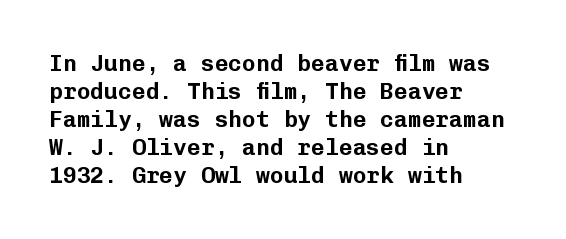
Q: Is the text italic (slanted)? A: No, it is upright.
Q: Is the text underlined? A: No.
Q: How is the paragraph aligned? A: Left-aligned.
Q: Is the spacing between letters normal or unusually wide? A: Normal.
